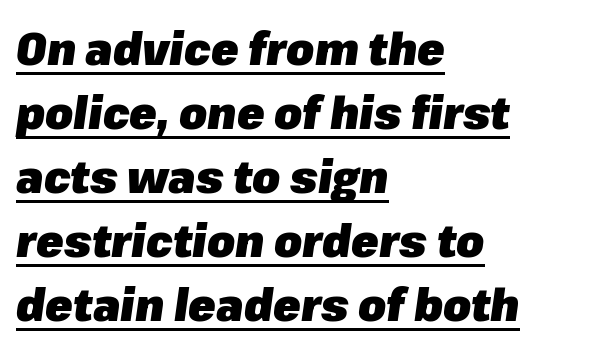
{"italic": "yes", "lean": "right", "slant_degrees": 8, "bold": "yes", "weight": "heavy", "width": "normal", "stroke_contrast": "low", "x_height": "medium", "monospaced": "no", "underline": "yes", "align": "left", "line_spacing": "normal", "line_spacing_ratio": 1.42, "letter_spacing": "normal", "letter_spacing_em": 0.0, "glyph_px": 45}
